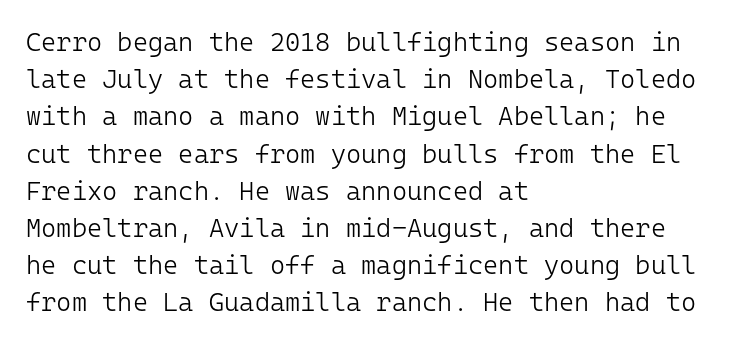
The rendering anchors every line to the left-hand side. A clean baseline with only descenders dipping below it. No chunkiness to these letters — they're not bold. Leading matches the norm, producing a regular column. Ascenders rise straight up at ninety degrees. Nobody touched the tracking dial on this one.
